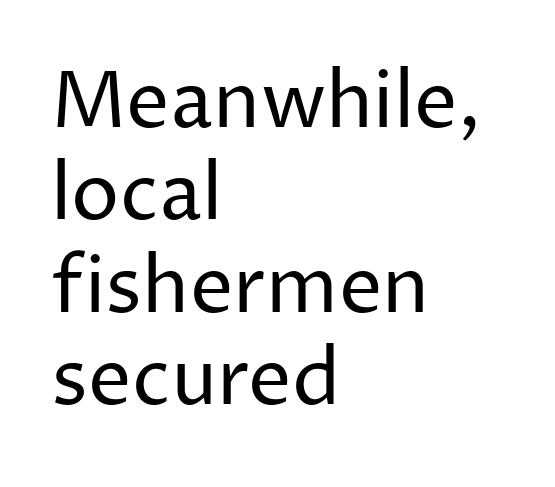
Q: Is the text bold? A: No.
Q: Is the text italic (slanted)? A: No, it is upright.
Q: Is the typeface a serif or a sans-serif typeface? A: Sans-serif.
Q: Is the text underlined? A: No.
Q: How is the paragraph aligned? A: Left-aligned.
Q: Is the spacing between letters normal or unusually wide? A: Normal.
Q: Width (condensed, normal, or wide)? A: Normal.
Q: Stroke contrast? A: Low.
Q: x-height? A: Medium.
Q: Monospaced? A: No.
